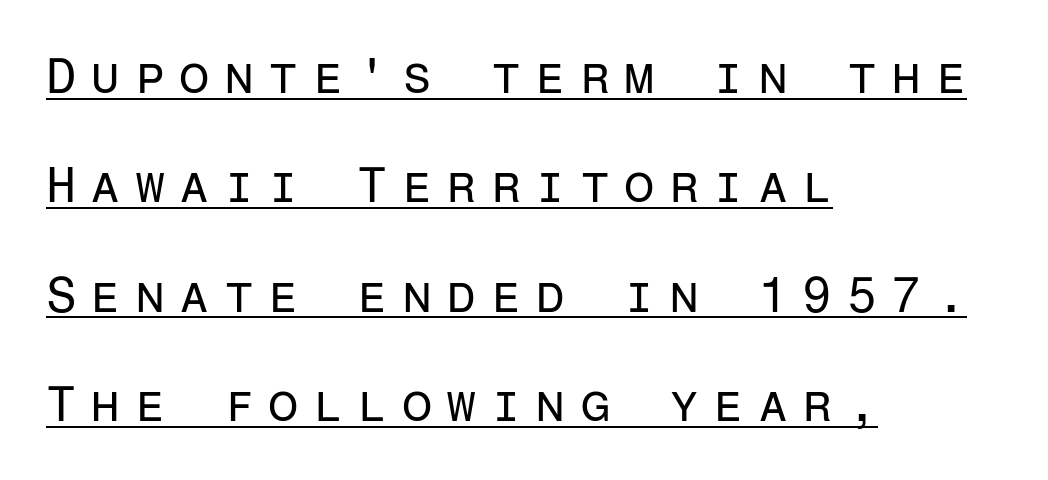
{"serif": "no", "italic": "no", "bold": "no", "weight": "regular", "width": "normal", "stroke_contrast": "low", "x_height": "medium", "monospaced": "yes", "underline": "yes", "align": "left", "line_spacing": "loose", "line_spacing_ratio": 2.23, "letter_spacing": "wide", "letter_spacing_em": 0.29, "glyph_px": 49}
